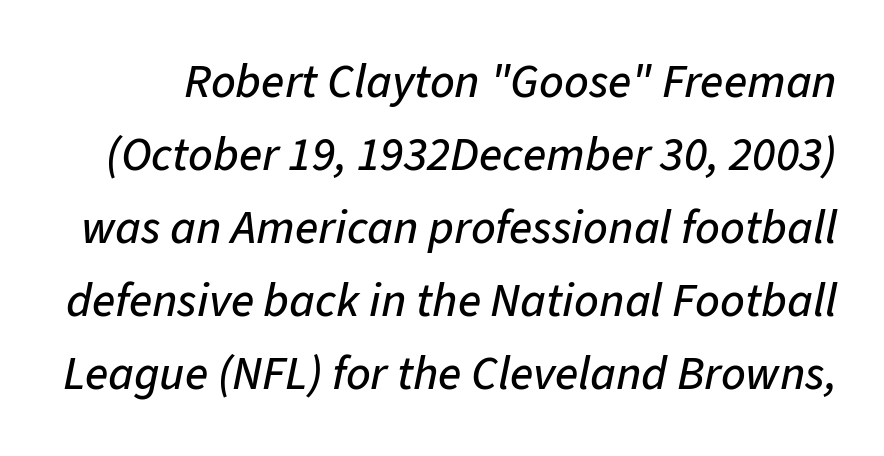
A typesetter would mark this as italic. This sample keeps an unexceptional amount of space between lines. The passage shown has conventional tracking throughout. Underline: absent.
